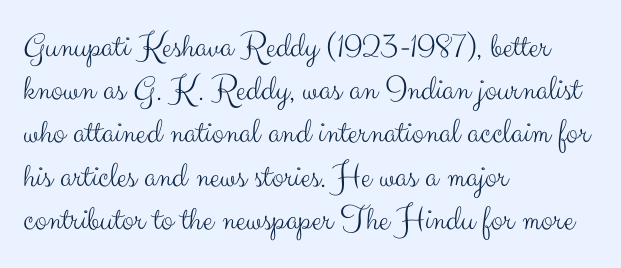
The rag falls on the right side of this text block. Weight: regular or lighter. Characters follow at the spacing the type designer built in. The face used here is a sans, in the tradition of grotesques and geometrics.
